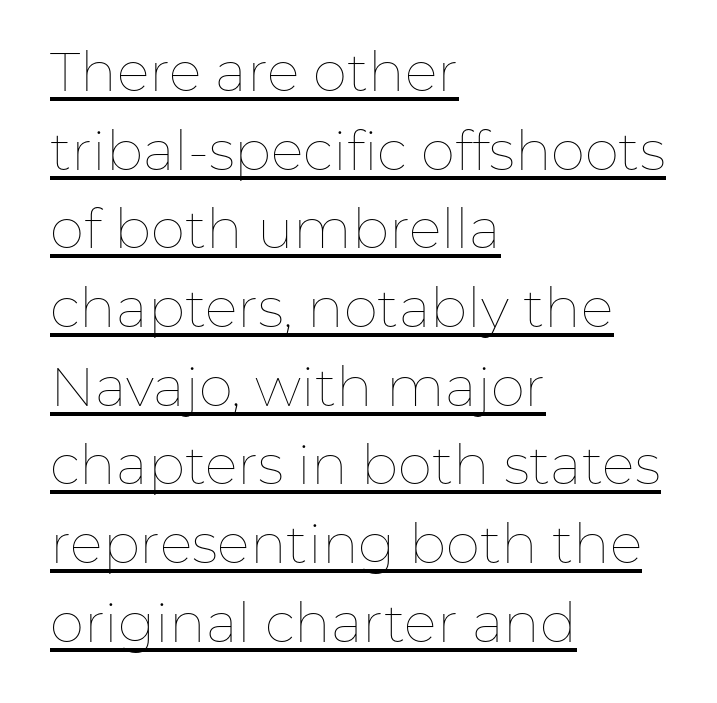
Ink coverage per letter is moderate at most. The paragraph shown leans on its left margin. The passage shown is underscored from start to finish. Do the characters align in a grid? No, the font is proportional. Normally led — the rows are evenly, conventionally spaced. Letter spacing: default.
